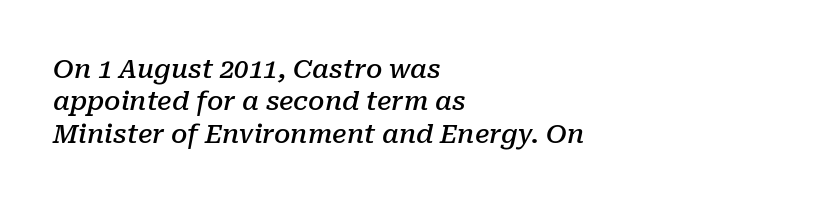
The image shows 26 px text type, italic (leaning right); set left-aligned, normal line spacing (1.25x), normal letter spacing, not underlined.
